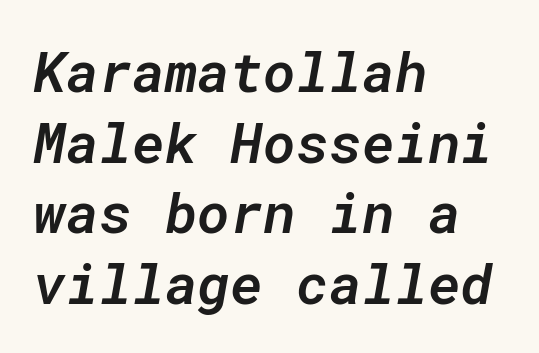
The image shows 56 px semibold type, italic (leaning right), monospaced; set left-aligned, normal line spacing (1.26x), normal letter spacing, not underlined; low stroke contrast and a medium x-height.
